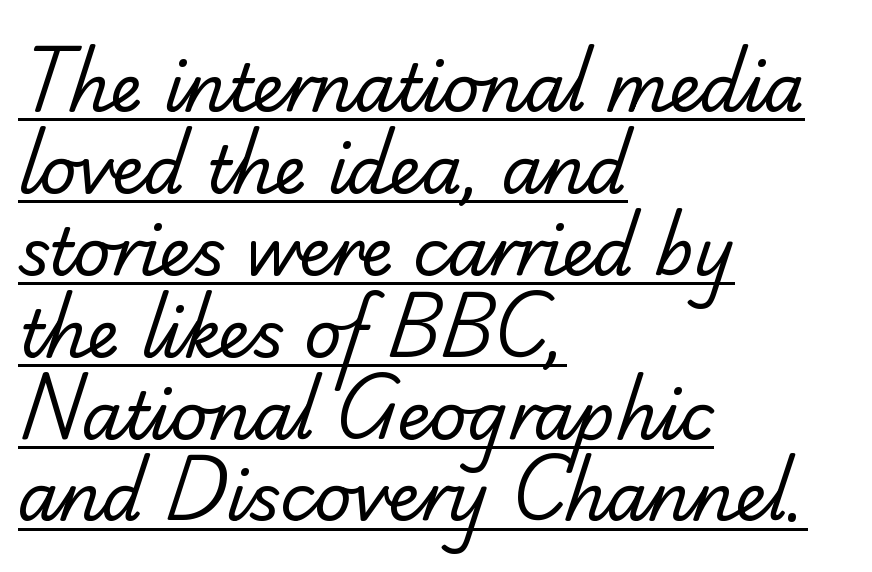
Q: Is the text bold? A: No.
Q: Is the typeface a serif or a sans-serif typeface? A: Serif.
Q: Is the text underlined? A: Yes.
Q: How is the paragraph aligned? A: Left-aligned.
Q: Is the spacing between letters normal or unusually wide? A: Normal.
Q: Is the spacing between lines tight, normal or loose? A: Normal.
Q: Width (condensed, normal, or wide)? A: Normal.
Q: Stroke contrast? A: Low.
Q: x-height? A: Small.
Q: Monospaced? A: No.
